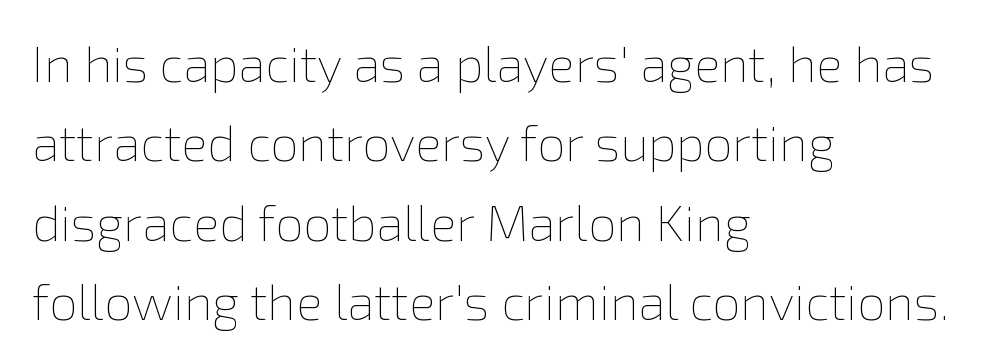
{"italic": "no", "bold": "no", "weight": "thin", "width": "normal", "x_height": "medium", "monospaced": "no", "underline": "no", "align": "left", "line_spacing": "normal", "line_spacing_ratio": 1.59, "letter_spacing": "normal", "letter_spacing_em": 0.0, "glyph_px": 50}
